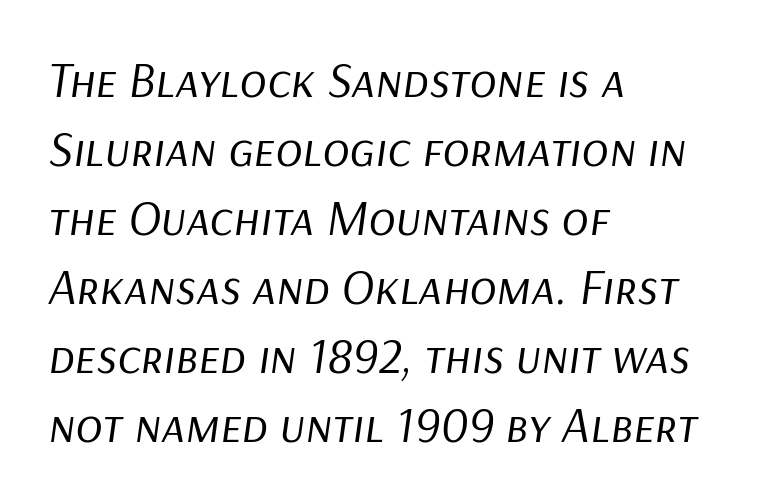
The rendering uses a moderate line-height, typical for paragraphs. The area under the type is left untouched. Is this a fixed-width face? No — the glyphs have proportional, varying widths. The letters sit at their default tracking, neither squeezed nor spread.
